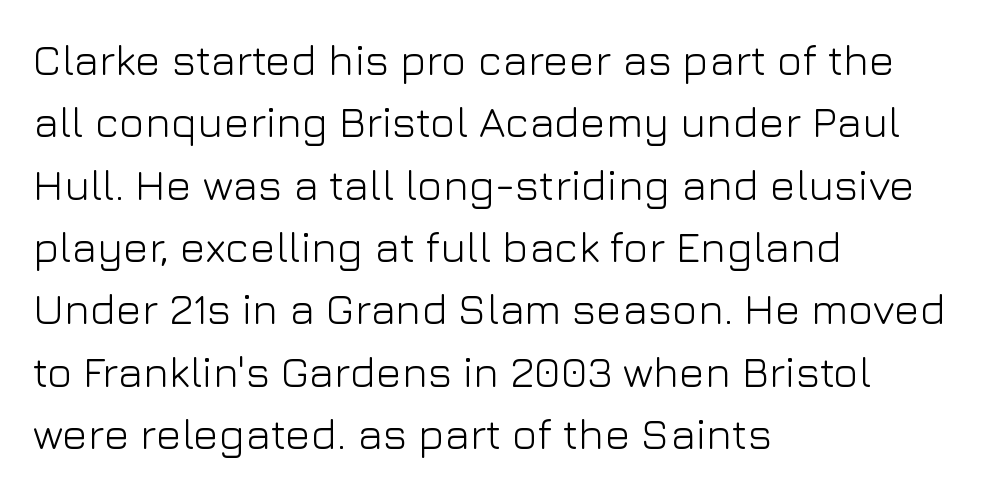
Descender tails drop into unmarked territory. You can tell it's not italic because the verticals are truly vertical. These lines are composed in type without serifs. One-word summary of the alignment: left. Words appear dense and cohesive because spacing is normal. The passage shown is not bold in any degree.
